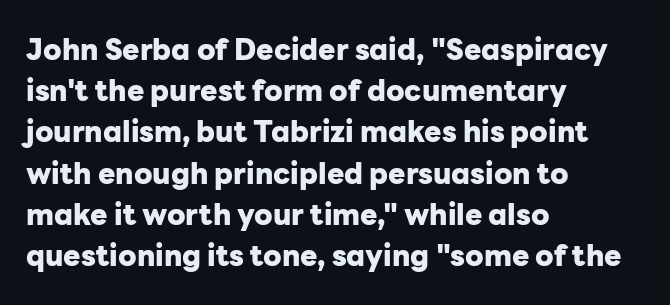
The image shows 29 px heavy sans-serif type, upright; set left-aligned, normal line spacing (1.42x), normal letter spacing, not underlined; low stroke contrast and a medium x-height.
